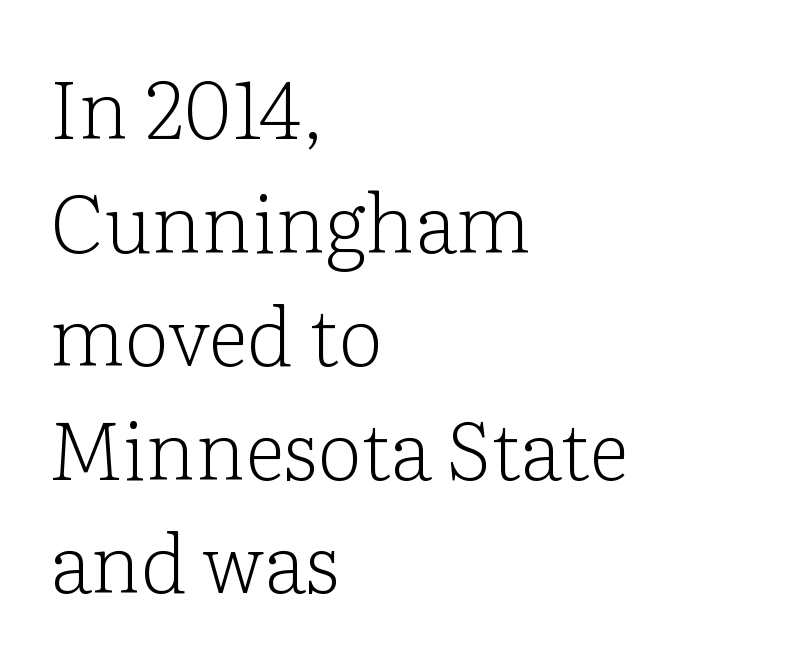
Q: Is the text bold? A: No.
Q: Is the text italic (slanted)? A: No, it is upright.
Q: Is the typeface a serif or a sans-serif typeface? A: Serif.
Q: Is the text underlined? A: No.
Q: How is the paragraph aligned? A: Left-aligned.
Q: Is the spacing between letters normal or unusually wide? A: Normal.
Q: Is the spacing between lines tight, normal or loose? A: Normal.
Q: Width (condensed, normal, or wide)? A: Normal.
Q: Stroke contrast? A: Low.
Q: x-height? A: Medium.
Q: Monospaced? A: No.
